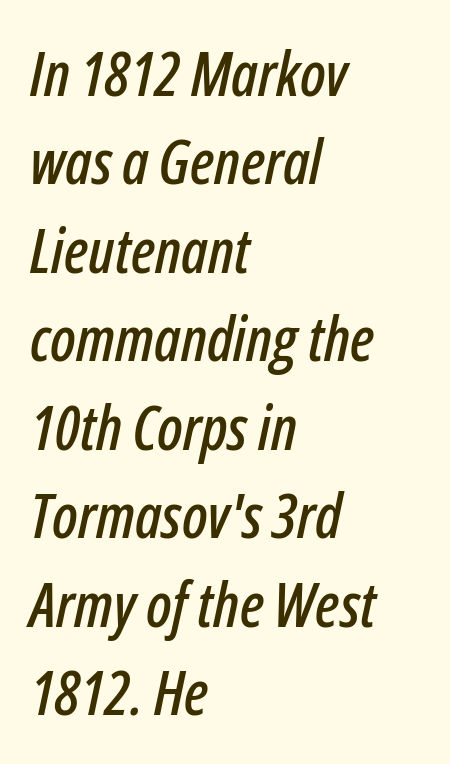
The setting favours the left margin, as ordinary paragraphs usually do. These lines were composed using italics. Note the varied advance widths — an 'i' is clearly narrower than an 'm'. Observe the ordinary spacing: letters are neighbours, not strangers. Letters rest on an invisible, unmarked baseline.
